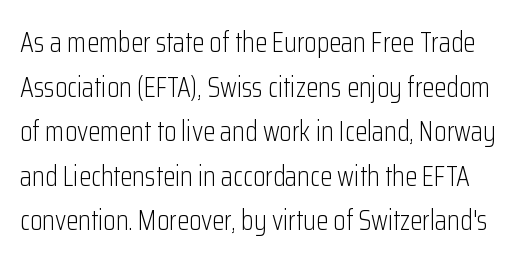
{"serif": "no", "italic": "no", "bold": "no", "weight": "light", "width": "condensed", "stroke_contrast": "low", "x_height": "medium", "monospaced": "no", "underline": "no", "line_spacing": "normal", "line_spacing_ratio": 1.59, "letter_spacing": "normal", "letter_spacing_em": 0.0, "glyph_px": 28}
